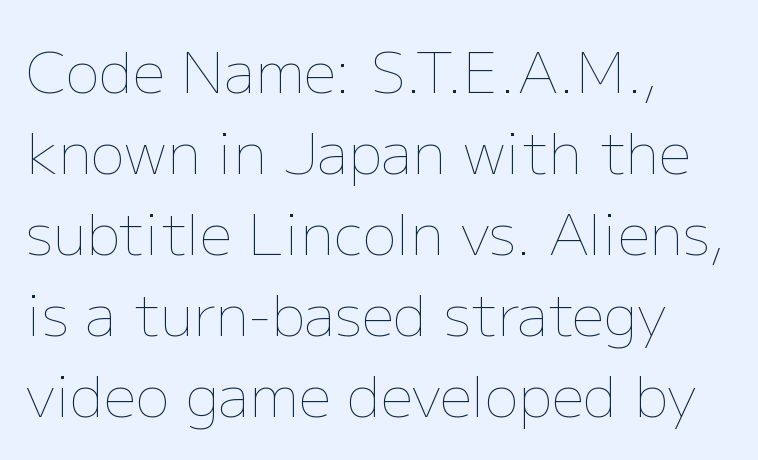
The image shows 57 px thin type, upright; set left-aligned, normal line spacing (1.42x), normal letter spacing, not underlined; low stroke contrast and a medium x-height.
